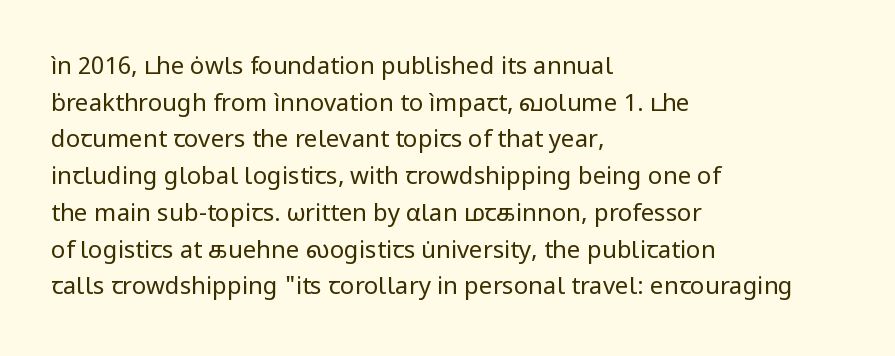
Q: Is the text bold? A: No.
Q: Is the text italic (slanted)? A: No, it is upright.
Q: Is the text underlined? A: No.
Q: How is the paragraph aligned? A: Left-aligned.
Q: Is the spacing between letters normal or unusually wide? A: Normal.
Q: Is the spacing between lines tight, normal or loose? A: Normal.
